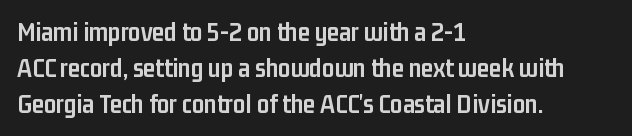
Q: Is the text bold? A: Yes.
Q: Is the text italic (slanted)? A: No, it is upright.
Q: Is the text underlined? A: No.
Q: How is the paragraph aligned? A: Left-aligned.
Q: Is the spacing between letters normal or unusually wide? A: Normal.
Q: Is the spacing between lines tight, normal or loose? A: Normal.
